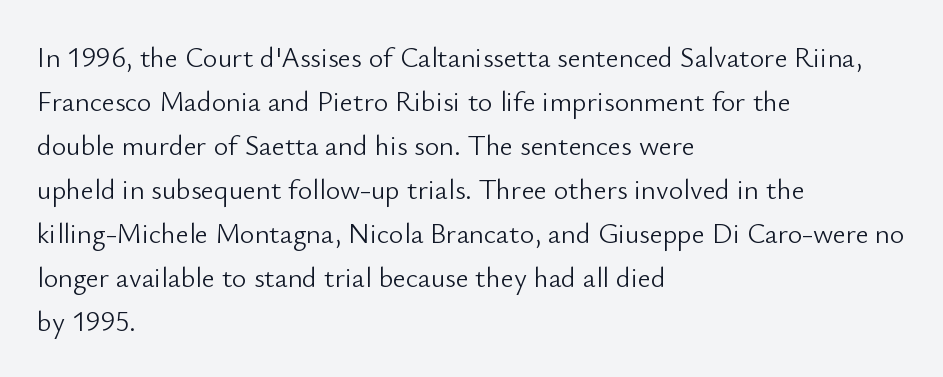
Q: Is the text bold? A: No.
Q: Is the text italic (slanted)? A: No, it is upright.
Q: Is the typeface a serif or a sans-serif typeface? A: Sans-serif.
Q: Is the text underlined? A: No.
Q: How is the paragraph aligned? A: Left-aligned.
Q: Is the spacing between letters normal or unusually wide? A: Normal.
Q: Is the spacing between lines tight, normal or loose? A: Normal.
Q: Width (condensed, normal, or wide)? A: Normal.
Q: Stroke contrast? A: Low.
Q: x-height? A: Small.
Q: Monospaced? A: No.
